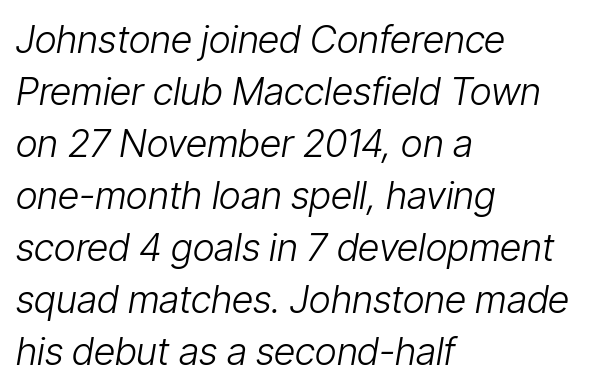
{"italic": "yes", "lean": "right", "slant_degrees": 9, "bold": "no", "weight": "light", "width": "condensed", "stroke_contrast": "low", "x_height": "medium", "monospaced": "no", "underline": "no", "align": "left", "line_spacing": "normal", "line_spacing_ratio": 1.37, "letter_spacing": "normal", "letter_spacing_em": 0.0, "glyph_px": 38}
